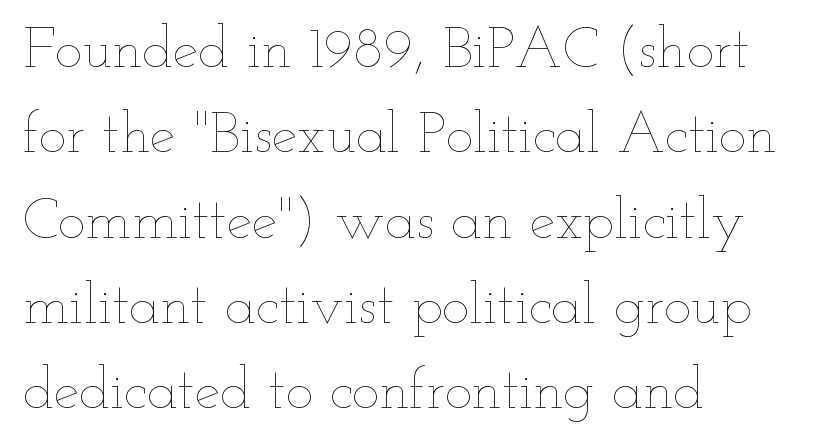
The image shows 58 px thin, wide type, upright; set left-aligned, normal line spacing (1.47x), normal letter spacing, not underlined; low stroke contrast and a small x-height.
